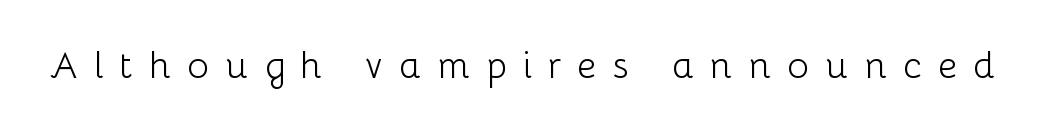
The image shows 37 px light sans-serif type, upright; set unusually wide letter spacing (+0.43 em), not underlined; low stroke contrast and a medium x-height.
